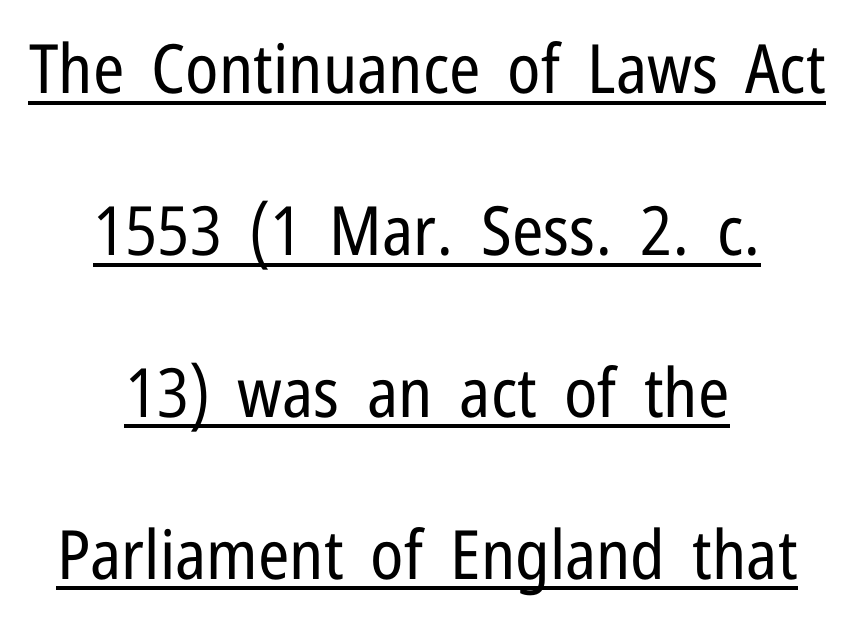
Stems and bowls with no extra thickness — not bold. Short and long lines alike share a common midpoint. Is the letter spacing exaggerated? No — it looks like the ordinary default. Italic: no, the glyphs are upright roman.
